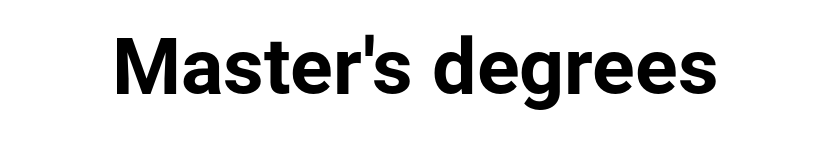
The type sits square on the baseline with zero lean. The letters advance in unequal steps, a hallmark of proportional type. A full-strength bold gives these letters their thick strokes. Serif or sans? Sans — the stroke terminals are bare. Look at the tracking — it's just the regular setting, nothing added. Each row of text sits above clean, open space.
